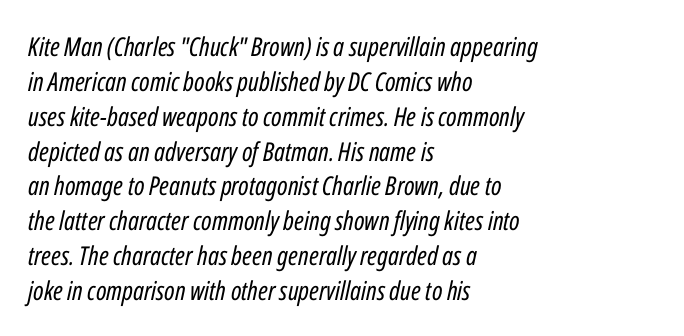
Decoration check: the copy has no underline. The rendering applies a slant to the glyphs. The letters look calm and open, with moderate or lighter stems. Which margin do the lines hug? The left one — the right edge is uneven.
